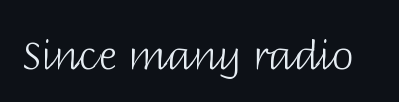
Q: Is the text bold? A: No.
Q: Is the text italic (slanted)? A: No, it is upright.
Q: Is the typeface a serif or a sans-serif typeface? A: Sans-serif.
Q: Is the text underlined? A: No.
Q: Is the spacing between letters normal or unusually wide? A: Normal.
Q: Width (condensed, normal, or wide)? A: Normal.
Q: Stroke contrast? A: Low.
Q: x-height? A: Large.
Q: Monospaced? A: No.
